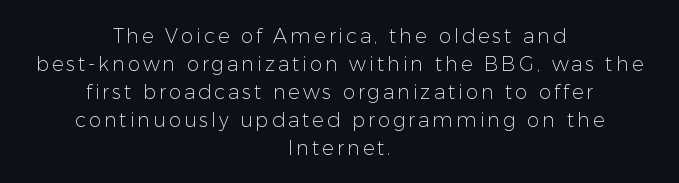
The image shows 20 px text type, upright; set centered, normal line spacing (1.4x), not underlined.
